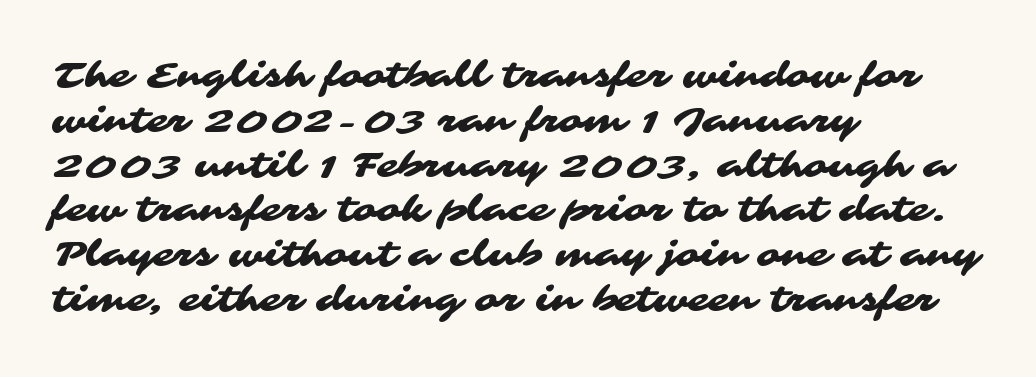
The image shows 35 px wide sans-serif type; set left-aligned, normal line spacing (1.28x), normal letter spacing, not underlined; medium stroke contrast and a medium x-height.
